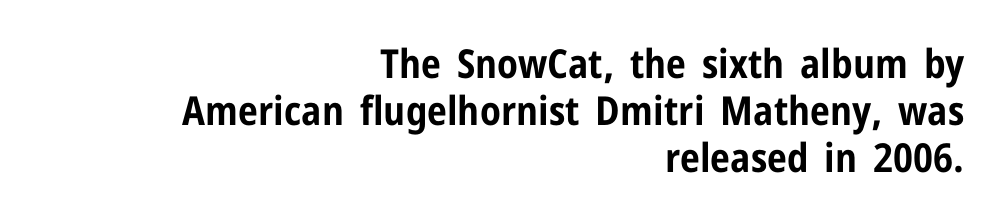
The image shows 40 px bold, condensed sans-serif type, upright; set right-aligned, line spacing 1.17x, normal letter spacing, not underlined; low stroke contrast and a medium x-height.
